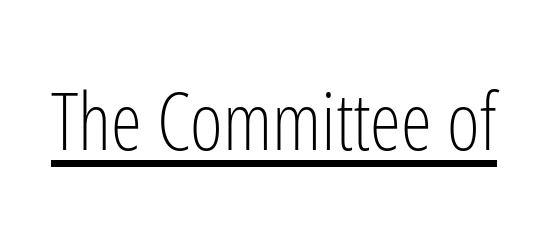
This sample has the flowing, uneven cadence of proportional lettering. This rendering features underlined lettering. Quick note: not italic, upright. The strokes carry an ordinary text weight at most.
